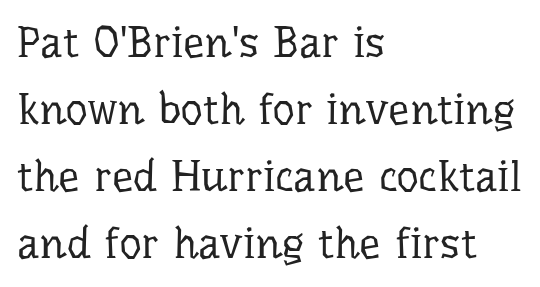
Q: Is the text bold? A: No.
Q: Is the text italic (slanted)? A: No, it is upright.
Q: Is the typeface a serif or a sans-serif typeface? A: Serif.
Q: Is the text underlined? A: No.
Q: How is the paragraph aligned? A: Left-aligned.
Q: Is the spacing between letters normal or unusually wide? A: Normal.
Q: Is the spacing between lines tight, normal or loose? A: Normal.
Q: Width (condensed, normal, or wide)? A: Normal.
Q: Stroke contrast? A: Low.
Q: x-height? A: Medium.
Q: Monospaced? A: No.
